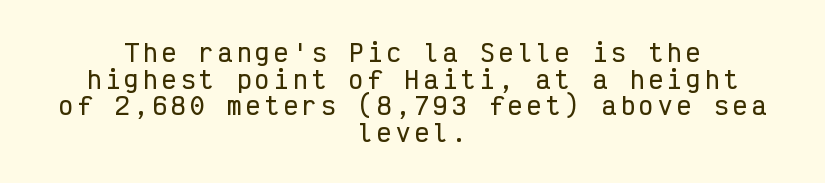
The image shows 24 px text type, upright; set centered, tight line spacing (1.11x), not underlined.
